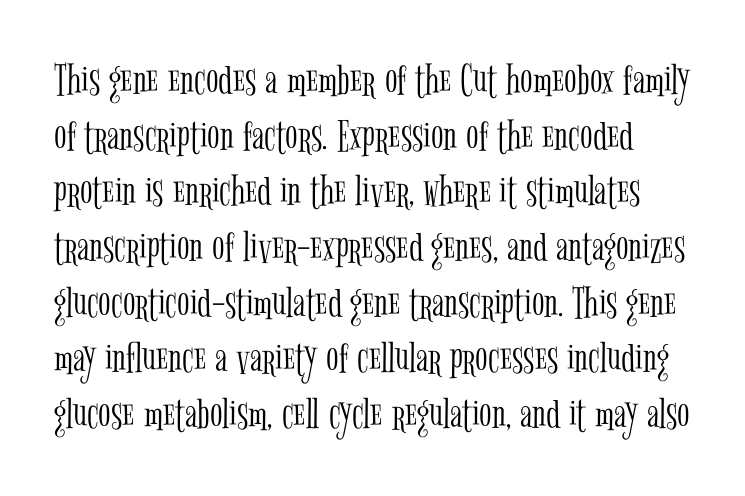
The image shows 46 px light, condensed serif type, upright; set line spacing 1.21x, normal letter spacing, not underlined; low stroke contrast and a medium x-height.
